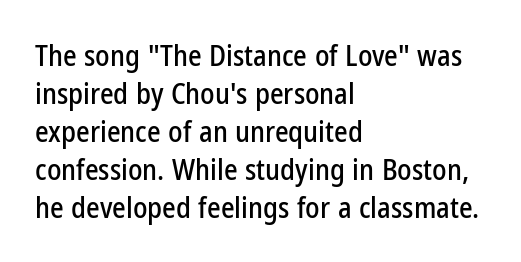
Q: Is the text italic (slanted)? A: No, it is upright.
Q: Is the typeface a serif or a sans-serif typeface? A: Sans-serif.
Q: Is the text underlined? A: No.
Q: How is the paragraph aligned? A: Left-aligned.
Q: Is the spacing between letters normal or unusually wide? A: Normal.
Q: Is the spacing between lines tight, normal or loose? A: Normal.
Q: Width (condensed, normal, or wide)? A: Condensed.
Q: Stroke contrast? A: Low.
Q: x-height? A: Medium.
Q: Monospaced? A: No.
